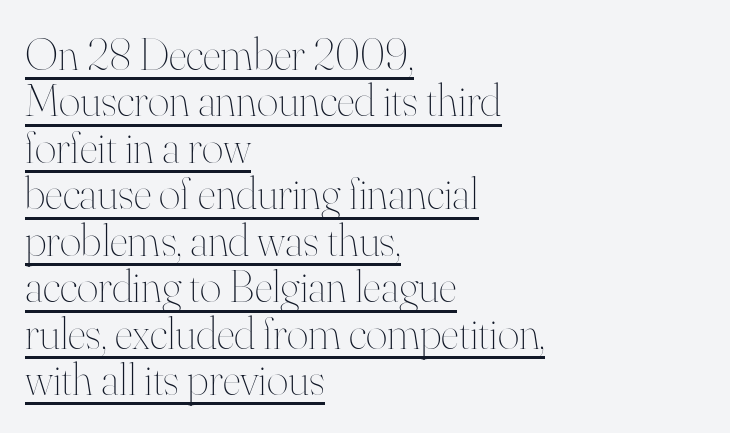
Q: Is the text bold? A: No.
Q: Is the text italic (slanted)? A: No, it is upright.
Q: Is the text underlined? A: Yes.
Q: How is the paragraph aligned? A: Left-aligned.
Q: Is the spacing between letters normal or unusually wide? A: Normal.
Q: Is the spacing between lines tight, normal or loose? A: Tight.
Q: Width (condensed, normal, or wide)? A: Normal.
Q: Stroke contrast? A: High.
Q: x-height? A: Small.
Q: Monospaced? A: No.
